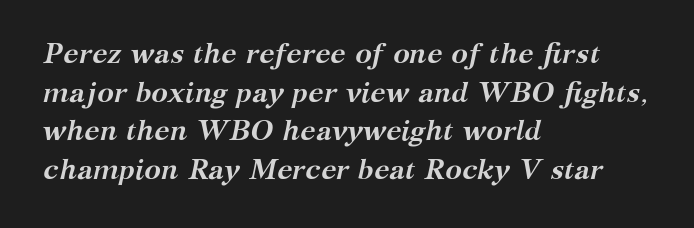
The image shows 28 px semibold serif type, italic (leaning right); set left-aligned, normal line spacing (1.38x), normal letter spacing, not underlined; medium stroke contrast and a medium x-height.
